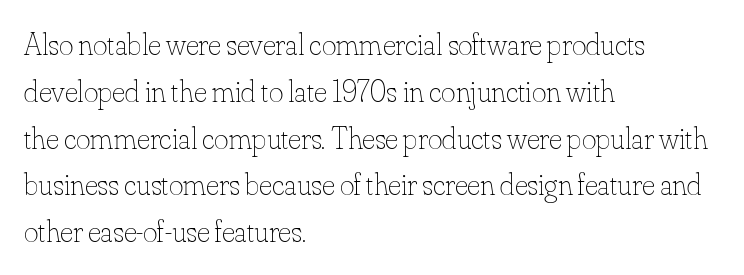
The image shows 31 px thin type, upright; set left-aligned, normal line spacing (1.51x), normal letter spacing, not underlined; low stroke contrast and a small x-height.
